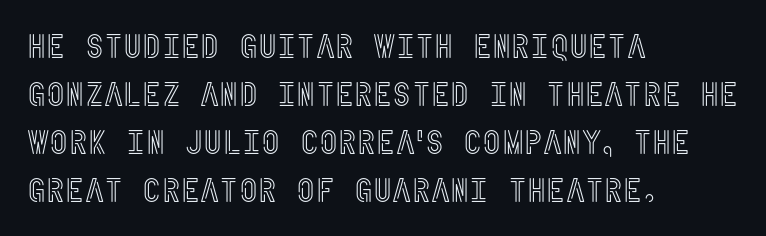
Q: Is the text italic (slanted)? A: No, it is upright.
Q: Is the text underlined? A: No.
Q: How is the paragraph aligned? A: Left-aligned.
Q: Is the spacing between letters normal or unusually wide? A: Normal.
Q: Is the spacing between lines tight, normal or loose? A: Normal.
Q: Width (condensed, normal, or wide)? A: Condensed.
Q: x-height? A: Large.
